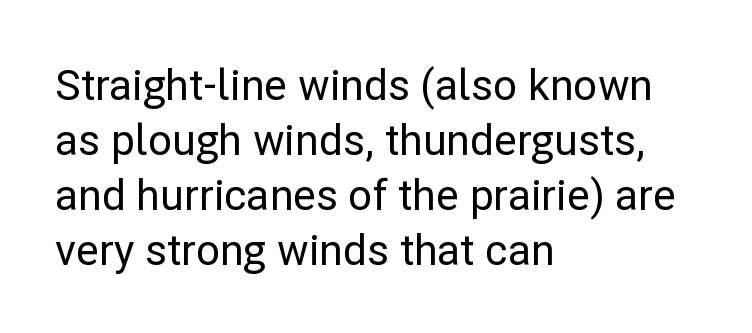
There is no visible air inserted between adjacent glyphs. Stroke terminals: plain, sans-serif. Vertically, the passage feels balanced, rows spaced as you'd expect. A typesetter would call this proportional, since set widths differ per character. The type sits square on the baseline with zero lean.
